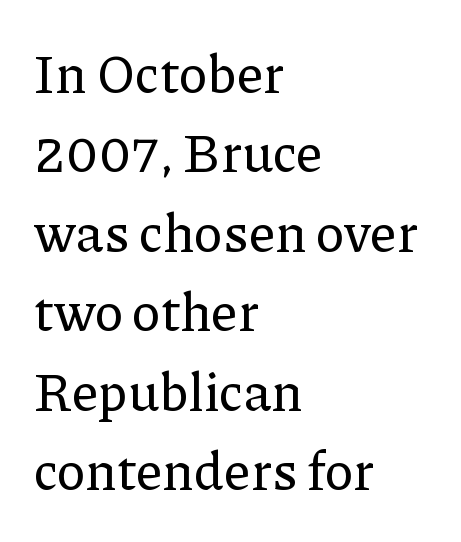
Q: Is the text italic (slanted)? A: No, it is upright.
Q: Is the typeface a serif or a sans-serif typeface? A: Serif.
Q: Is the text underlined? A: No.
Q: How is the paragraph aligned? A: Left-aligned.
Q: Is the spacing between letters normal or unusually wide? A: Normal.
Q: Is the spacing between lines tight, normal or loose? A: Normal.
Q: Width (condensed, normal, or wide)? A: Normal.
Q: Stroke contrast? A: Low.
Q: x-height? A: Medium.
Q: Monospaced? A: No.
